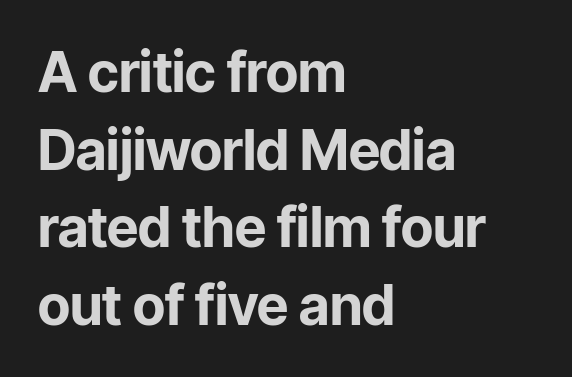
{"serif": "no", "italic": "no", "bold": "yes", "weight": "bold", "width": "normal", "stroke_contrast": "low", "x_height": "medium", "monospaced": "no", "underline": "no", "align": "left", "line_spacing": "normal", "line_spacing_ratio": 1.41, "letter_spacing": "normal", "letter_spacing_em": 0.0, "glyph_px": 55}
